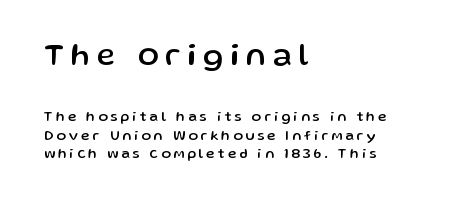
The image shows 31 px sans-serif type, upright; set left-aligned, normal line spacing (1.35x), unusually wide letter spacing (+0.22 em), not underlined; the first (top) block is 2.21x larger; low stroke contrast and a medium x-height.
